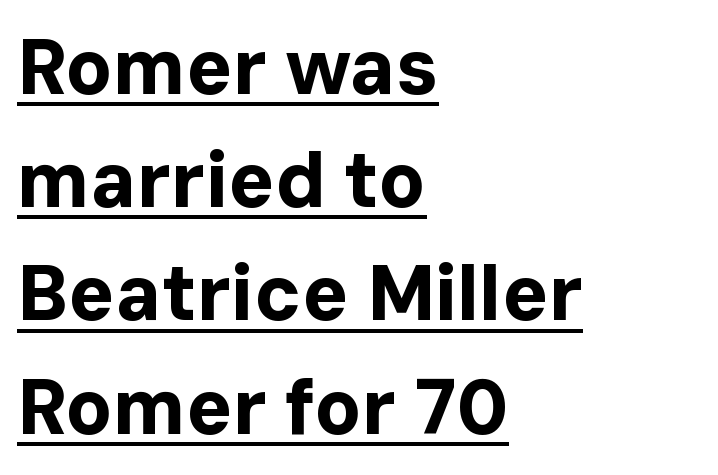
The horizontal fit of the characters is conventional and even. The type family on display is of the sans-serif kind. Every word sits above its own underline. Varying glyph widths throughout — classic text-font behaviour.
